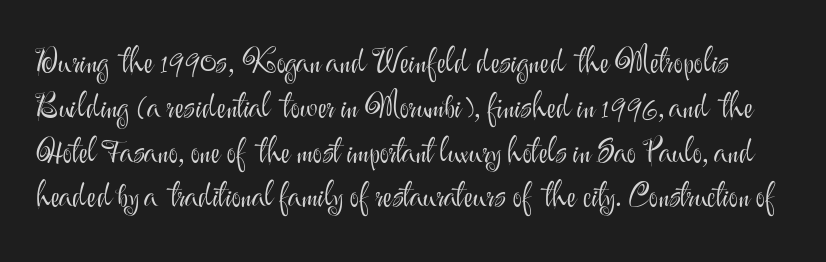
Q: Is the text bold? A: No.
Q: Is the typeface a serif or a sans-serif typeface? A: Sans-serif.
Q: Is the text underlined? A: No.
Q: Is the spacing between letters normal or unusually wide? A: Normal.
Q: Is the spacing between lines tight, normal or loose? A: Normal.
Q: Width (condensed, normal, or wide)? A: Normal.
Q: Stroke contrast? A: Medium.
Q: x-height? A: Small.
Q: Monospaced? A: No.
